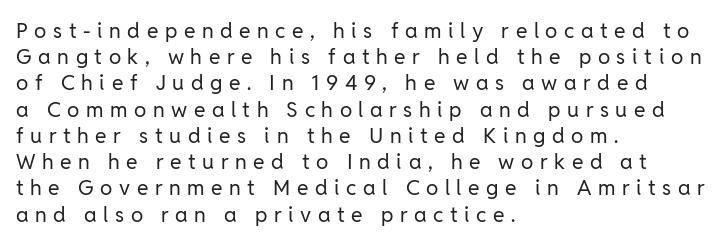
Glance below the letters and you will spot only blank space. This sample is left-justified, so line endings fall wherever the words run out. Nothing heavy about these letters — not bold at all. Someone cranked the tracking dial way up on this one. A roman cut, with each character standing at attention. The rows are spaced the way most documents space them.
